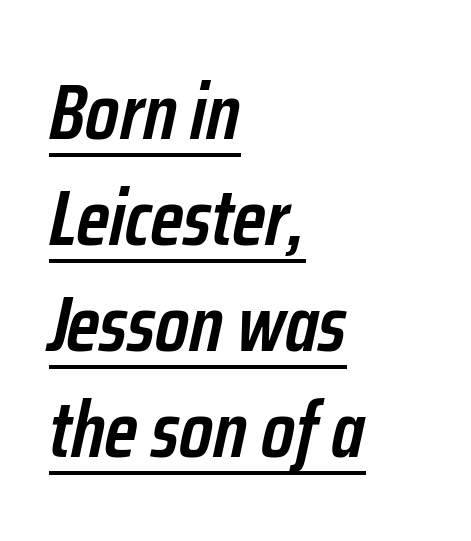
Q: Is the text bold? A: Semi-bold.
Q: Is the text italic (slanted)? A: Yes, it leans right by about 12 degrees.
Q: Is the text underlined? A: Yes.
Q: How is the paragraph aligned? A: Left-aligned.
Q: Is the spacing between letters normal or unusually wide? A: Normal.
Q: Is the spacing between lines tight, normal or loose? A: Normal.
Q: Width (condensed, normal, or wide)? A: Condensed.
Q: Stroke contrast? A: Low.
Q: x-height? A: Medium.
Q: Monospaced? A: No.
